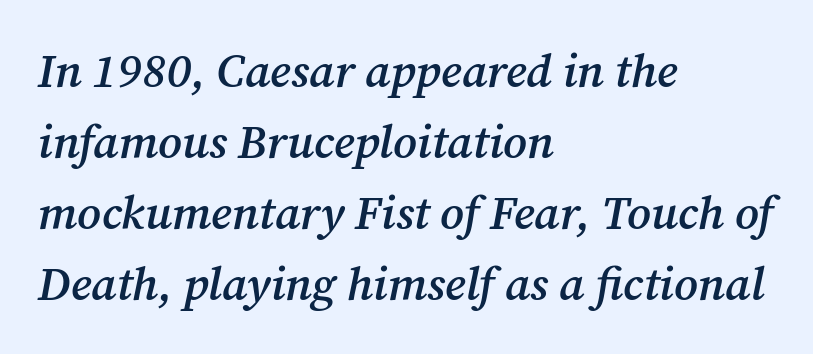
{"serif": "yes", "italic": "yes", "lean": "right", "slant_degrees": 12, "bold": "semi", "weight": "semibold", "width": "normal", "stroke_contrast": "medium", "x_height": "medium", "monospaced": "no", "underline": "no", "align": "left", "line_spacing": "normal", "line_spacing_ratio": 1.51, "letter_spacing": "normal", "letter_spacing_em": 0.0, "glyph_px": 47}
